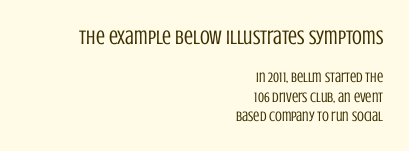
The image shows 20 px text type, upright; set right-aligned, normal line spacing (1.37x), normal letter spacing, not underlined; the first (top) block is 1.43x larger.
